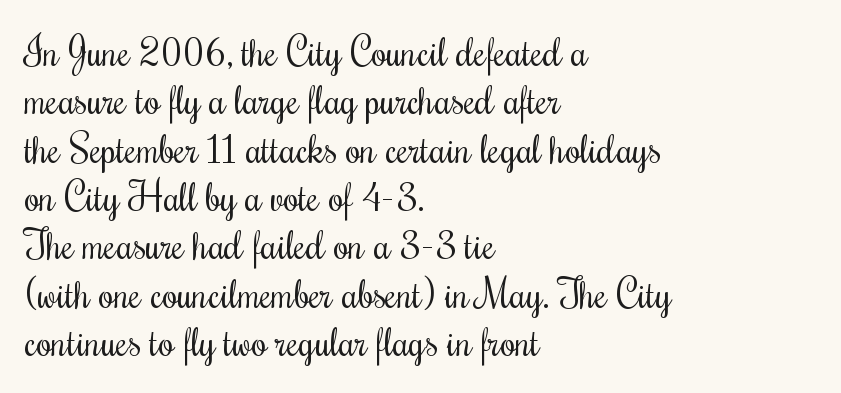
Q: Is the text bold? A: No.
Q: Is the text italic (slanted)? A: Yes.
Q: Is the text underlined? A: No.
Q: How is the paragraph aligned? A: Left-aligned.
Q: Is the spacing between letters normal or unusually wide? A: Normal.
Q: Width (condensed, normal, or wide)? A: Condensed.
Q: Stroke contrast? A: Medium.
Q: x-height? A: Small.
Q: Monospaced? A: No.
